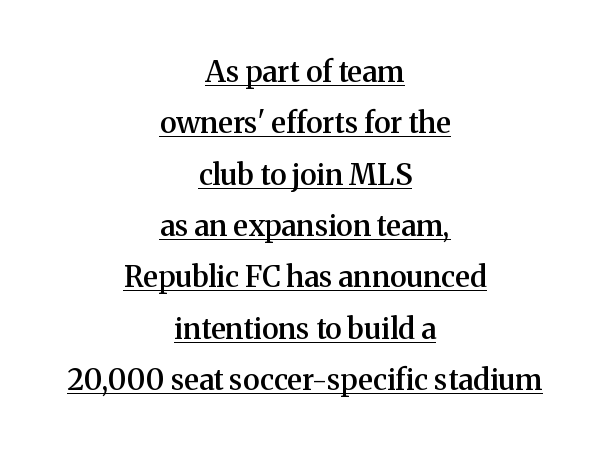
Q: Is the text bold? A: Semi-bold.
Q: Is the text italic (slanted)? A: No, it is upright.
Q: Is the typeface a serif or a sans-serif typeface? A: Serif.
Q: Is the text underlined? A: Yes.
Q: How is the paragraph aligned? A: Centered.
Q: Is the spacing between letters normal or unusually wide? A: Normal.
Q: Width (condensed, normal, or wide)? A: Normal.
Q: Stroke contrast? A: Medium.
Q: x-height? A: Medium.
Q: Monospaced? A: No.
